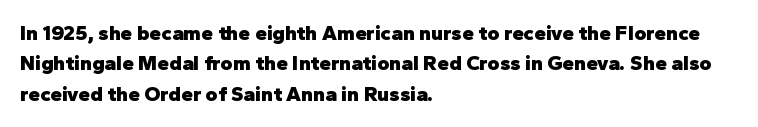
{"italic": "no", "bold": "yes", "underline": "no", "align": "left", "line_spacing": "normal", "line_spacing_ratio": 1.45, "letter_spacing": "normal", "letter_spacing_em": 0.0, "glyph_px": 21}
